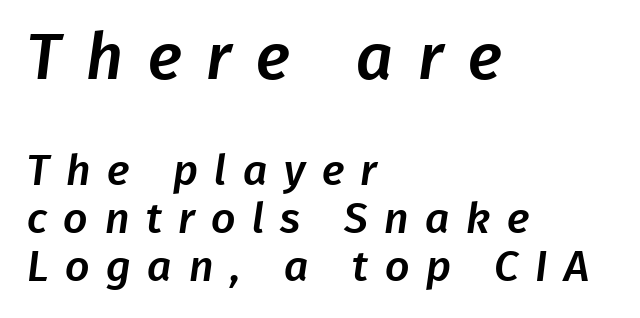
Q: Is the typeface a serif or a sans-serif typeface? A: Sans-serif.
Q: Is the text underlined? A: No.
Q: How is the paragraph aligned? A: Left-aligned.
Q: Is the spacing between letters normal or unusually wide? A: Unusually wide.
Q: Is the spacing between lines tight, normal or loose? A: Tight.
Q: Which block of text is set in a larger size, the first (top) or the second (bottom)? A: The first (top) one.
Q: Width (condensed, normal, or wide)? A: Normal.
Q: Stroke contrast? A: Low.
Q: x-height? A: Medium.
Q: Monospaced? A: No.
